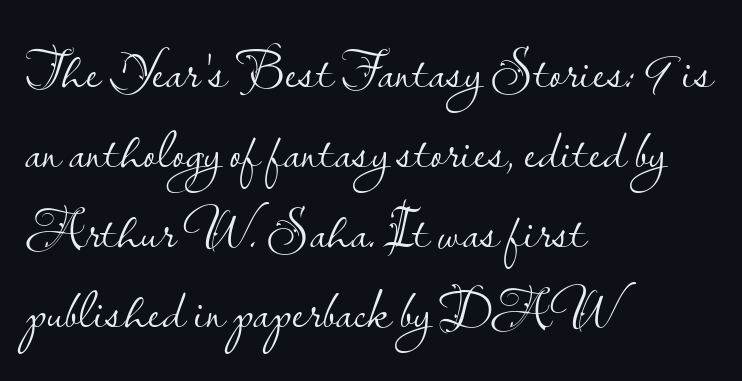
Q: Is the text bold? A: No.
Q: Is the text italic (slanted)? A: Yes.
Q: Is the typeface a serif or a sans-serif typeface? A: Sans-serif.
Q: Is the text underlined? A: No.
Q: How is the paragraph aligned? A: Left-aligned.
Q: Is the spacing between letters normal or unusually wide? A: Normal.
Q: Is the spacing between lines tight, normal or loose? A: Normal.
Q: Width (condensed, normal, or wide)? A: Normal.
Q: Stroke contrast? A: Low.
Q: x-height? A: Small.
Q: Monospaced? A: No.
